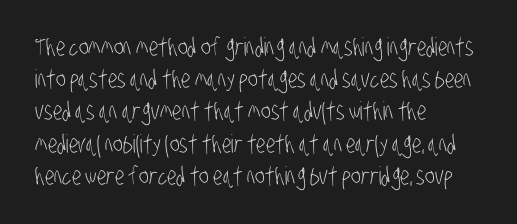
Vertical stems look standard width or narrower in stroke. Plain, unruled lines of type. How would I describe the line gaps? Plain and ordinary. The ragged edge is on the right, which tells us the setting is flush left. The letterforms sit shoulder to shoulder at normal distance.
